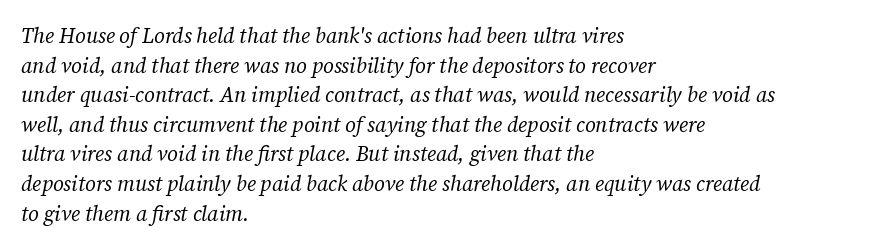
{"italic": "yes", "lean": "right", "slant_degrees": 12, "bold": "no", "underline": "no", "align": "left", "line_spacing": "normal", "line_spacing_ratio": 1.41, "letter_spacing": "normal", "letter_spacing_em": 0.0, "glyph_px": 21}
